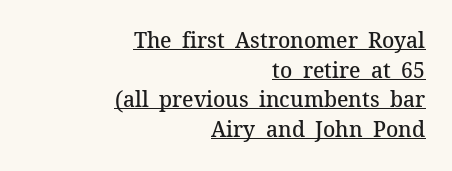
{"italic": "no", "bold": "semi", "underline": "yes", "align": "right", "line_spacing": "normal", "line_spacing_ratio": 1.41, "letter_spacing": "normal", "letter_spacing_em": 0.0, "glyph_px": 21}
